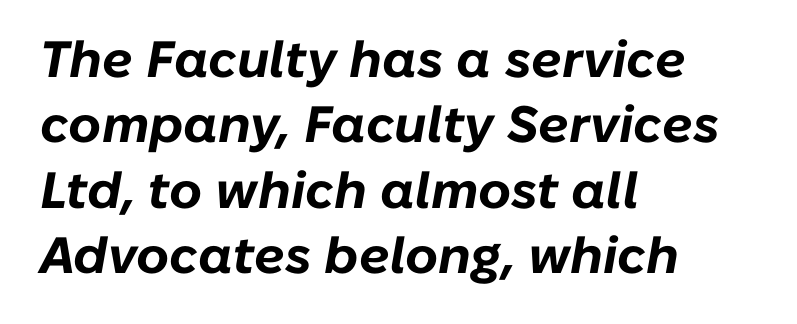
Leading: standard. Italic: yes, the glyphs are oblique. Summary of weight: heavy, a full bold. The passage shown has conventional tracking throughout. Note the varied advance widths — an 'i' is clearly narrower than an 'm'.
